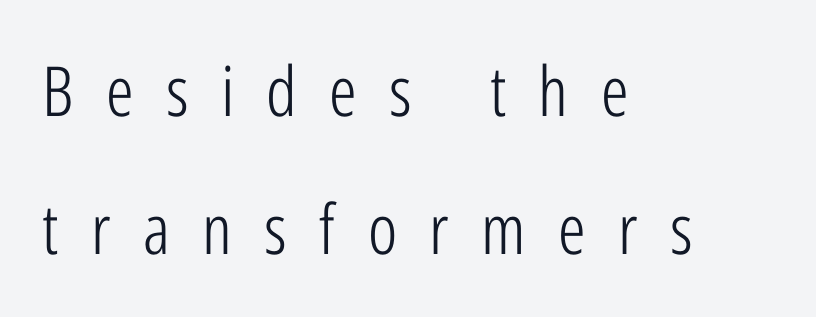
Q: Is the text bold? A: No.
Q: Is the text italic (slanted)? A: No, it is upright.
Q: Is the typeface a serif or a sans-serif typeface? A: Sans-serif.
Q: Is the text underlined? A: No.
Q: How is the paragraph aligned? A: Left-aligned.
Q: Is the spacing between letters normal or unusually wide? A: Unusually wide.
Q: Is the spacing between lines tight, normal or loose? A: Loose.
Q: Width (condensed, normal, or wide)? A: Condensed.
Q: Stroke contrast? A: Low.
Q: x-height? A: Medium.
Q: Monospaced? A: No.
